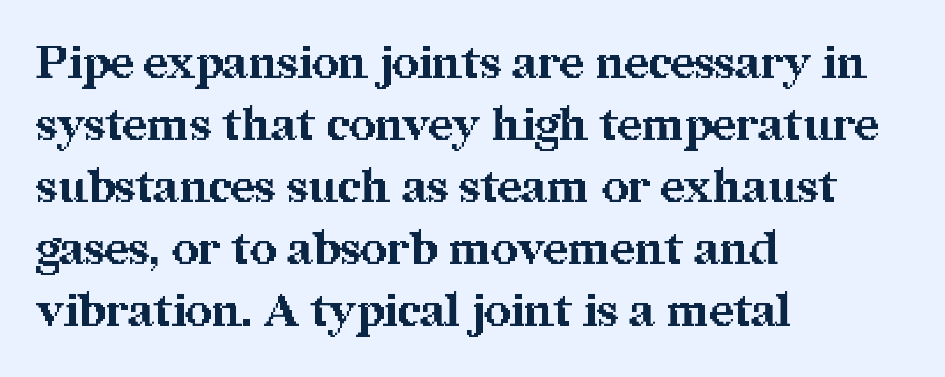
The image shows 46 px bold serif type, upright; set left-aligned, normal line spacing (1.35x), normal letter spacing, not underlined; medium stroke contrast and a medium x-height.
